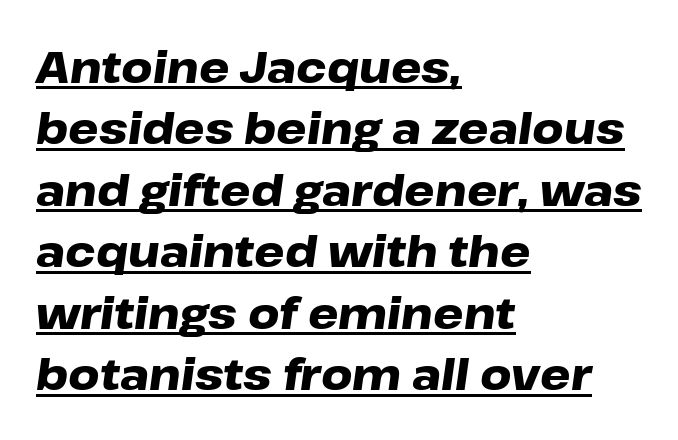
The image shows 43 px heavy, wide type, italic (leaning right); set left-aligned, normal line spacing (1.43x), normal letter spacing, underlined; low stroke contrast and a medium x-height.
